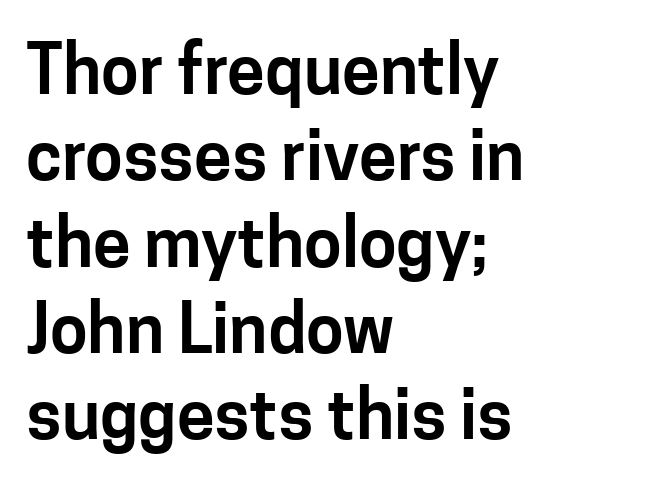
The image shows 68 px sans-serif type, upright; set left-aligned, normal line spacing (1.27x), normal letter spacing, not underlined; low stroke contrast and a medium x-height.
